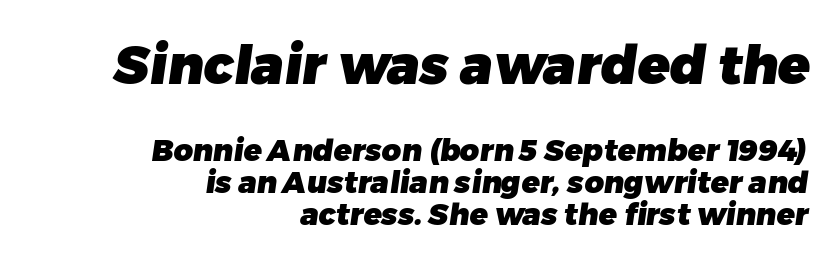
{"serif": "no", "bold": "yes", "weight": "heavy", "width": "normal", "stroke_contrast": "low", "x_height": "medium", "monospaced": "no", "underline": "no", "align": "right", "line_spacing": "tight", "line_spacing_ratio": 1.07, "letter_spacing": "normal", "letter_spacing_em": 0.0, "larger_block": "first", "size_ratio": 1.77, "glyph_px": 53}
